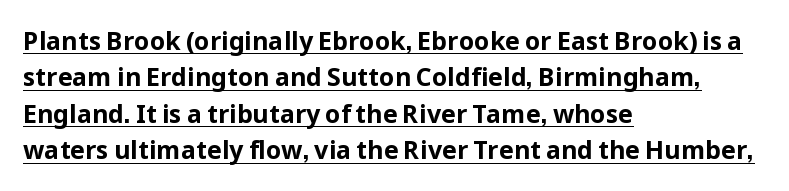
Q: Is the text bold? A: Yes.
Q: Is the text italic (slanted)? A: No, it is upright.
Q: Is the text underlined? A: Yes.
Q: How is the paragraph aligned? A: Left-aligned.
Q: Is the spacing between letters normal or unusually wide? A: Normal.
Q: Is the spacing between lines tight, normal or loose? A: Normal.
